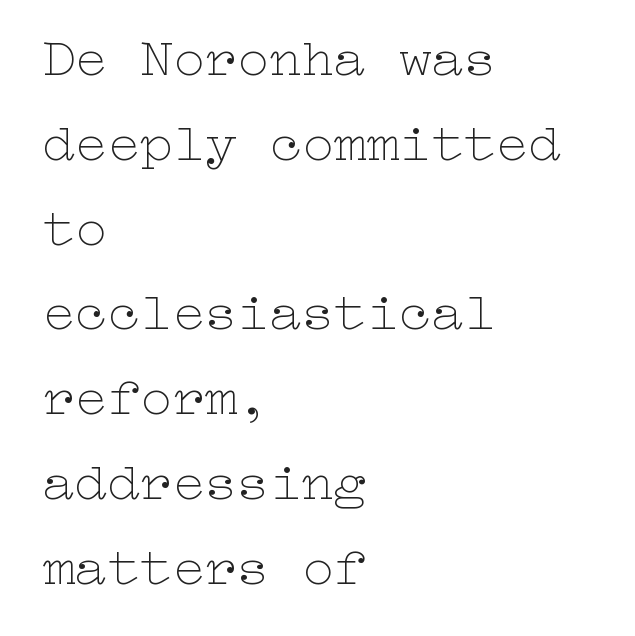
{"italic": "no", "bold": "no", "weight": "thin", "width": "wide", "stroke_contrast": "low", "x_height": "medium", "underline": "no", "align": "left", "line_spacing": "normal", "line_spacing_ratio": 1.57, "letter_spacing": "normal", "letter_spacing_em": 0.0, "glyph_px": 54}
